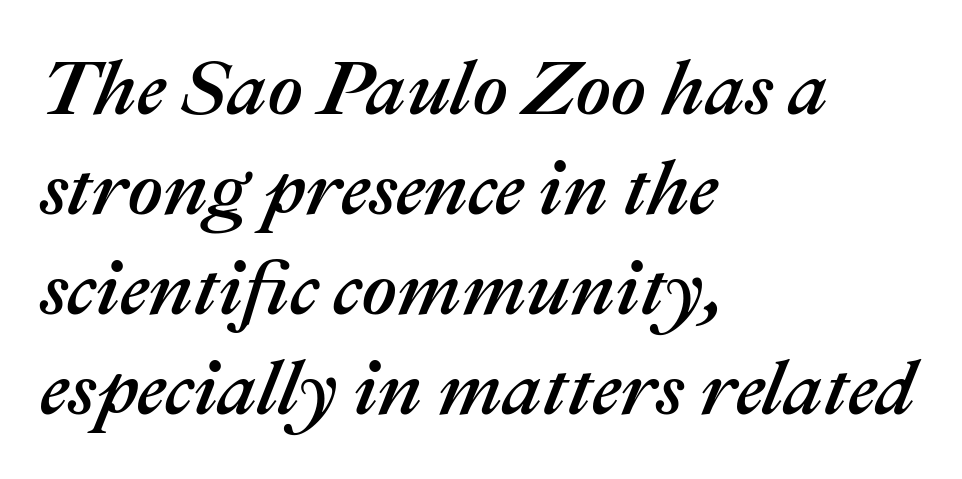
The image shows 77 px text type, italic (leaning right); set left-aligned, normal line spacing (1.3x), normal letter spacing, not underlined; medium stroke contrast and a medium x-height.
